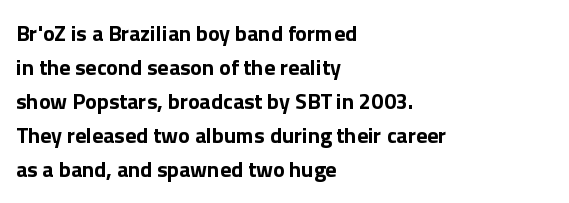
The image shows 22 px bold type, upright; set left-aligned, normal line spacing (1.55x), normal letter spacing, not underlined.
